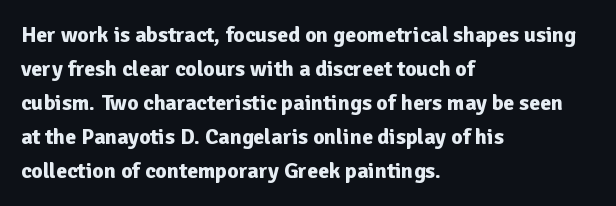
The image shows 22 px bold type, upright; set left-aligned, normal line spacing (1.54x), normal letter spacing, not underlined.
